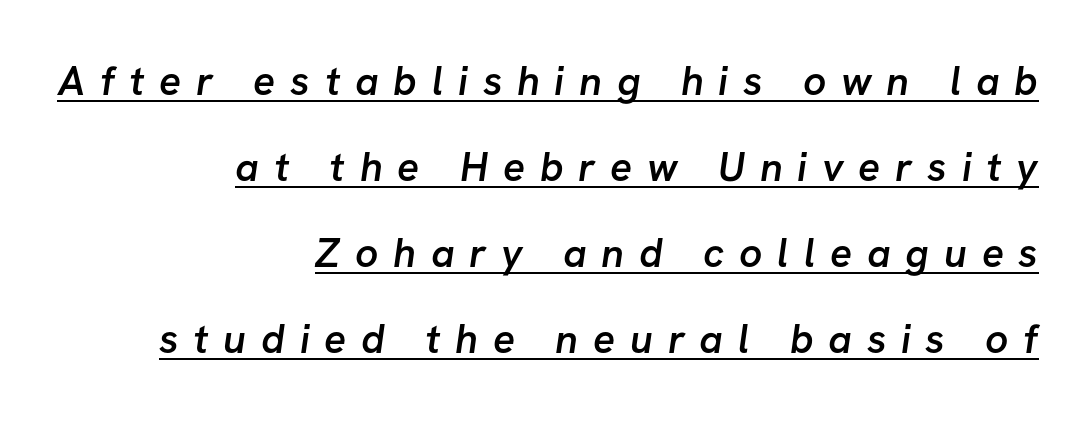
Compared with typical paragraphs, the rows here are farther apart. You could only call the tracking loose — the letters float apart. The rendering uses the underline text-decoration. Grotesque or geometric, the face here clearly has no serifs. The face used here is proportionally spaced, like ordinary book or web type.
